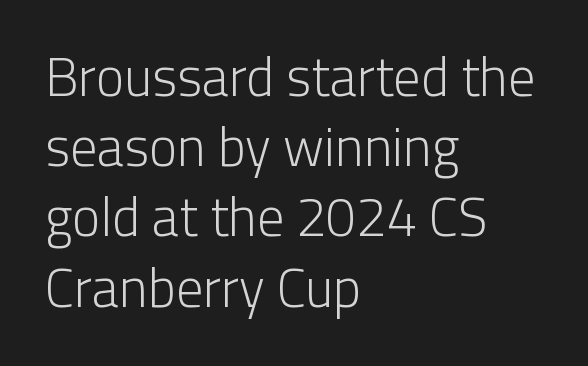
In CSS terms this would be text-align: left. No extra tracking has been applied to these lines. The space between consecutive lines is moderate. Every stem runs plumb, perpendicular to the baseline.
